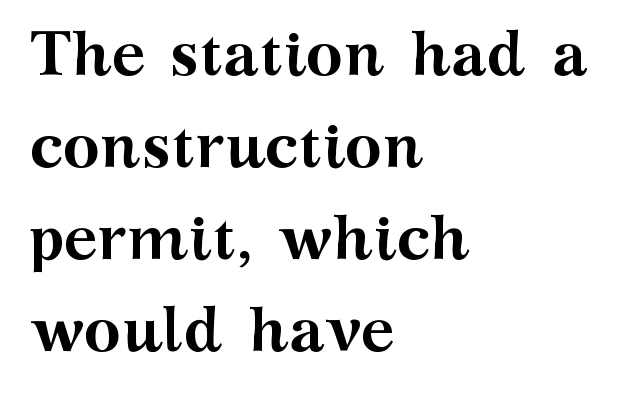
The image shows 63 px semibold, wide serif type, upright; set left-aligned, normal line spacing (1.46x), normal letter spacing, not underlined; medium stroke contrast and a medium x-height.
